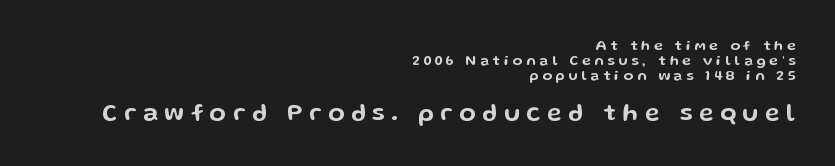
The image shows 24 px text type, upright; set right-aligned, tight line spacing (1.06x), unusually wide letter spacing (+0.28 em), not underlined; the second (bottom) block is 1.71x larger.
